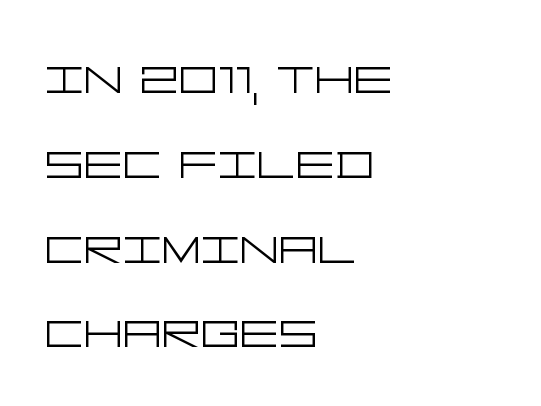
{"serif": "no", "italic": "no", "bold": "no", "weight": "light", "width": "wide", "stroke_contrast": "low", "x_height": "large", "underline": "no", "align": "left", "line_spacing": "normal", "line_spacing_ratio": 1.39, "letter_spacing": "normal", "letter_spacing_em": 0.0, "glyph_px": 61}
